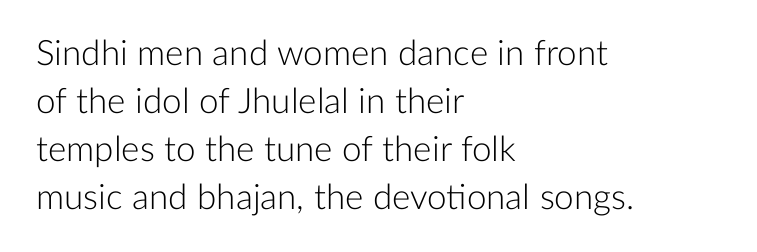
{"serif": "no", "italic": "no", "bold": "no", "weight": "light", "width": "normal", "stroke_contrast": "low", "x_height": "medium", "monospaced": "no", "underline": "no", "align": "left", "line_spacing": "normal", "line_spacing_ratio": 1.37, "letter_spacing": "normal", "letter_spacing_em": 0.0, "glyph_px": 35}
